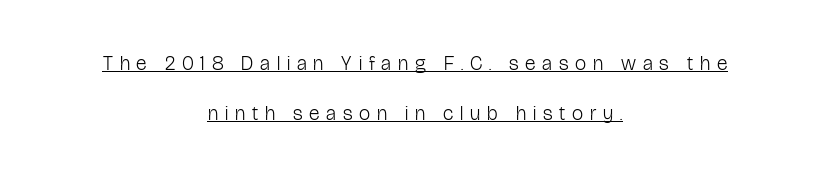
If you measured baseline to baseline, you'd find a long distance. Upright lettering throughout. A baseline rule has been typeset under these characters. Spacing between characters has been opened up far beyond the box default. Compared with a typical body face, this is equally light or lighter still.
